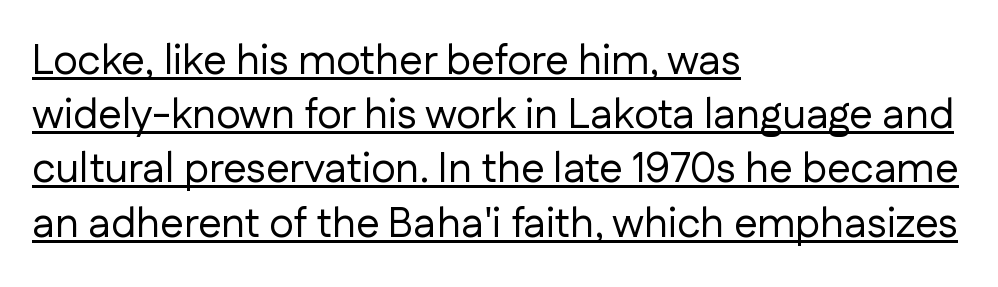
Q: Is the text bold? A: No.
Q: Is the text italic (slanted)? A: No, it is upright.
Q: Is the typeface a serif or a sans-serif typeface? A: Sans-serif.
Q: Is the text underlined? A: Yes.
Q: How is the paragraph aligned? A: Left-aligned.
Q: Is the spacing between letters normal or unusually wide? A: Normal.
Q: Is the spacing between lines tight, normal or loose? A: Normal.
Q: Width (condensed, normal, or wide)? A: Normal.
Q: Stroke contrast? A: Low.
Q: x-height? A: Medium.
Q: Monospaced? A: No.
